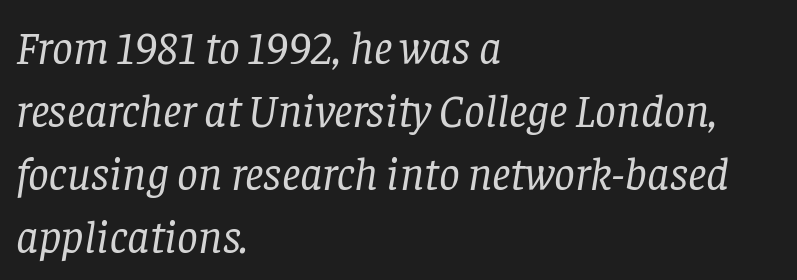
The image shows 46 px regular-weight serif type, italic (leaning right); set left-aligned, normal line spacing (1.37x), normal letter spacing, not underlined; low stroke contrast and a large x-height.
